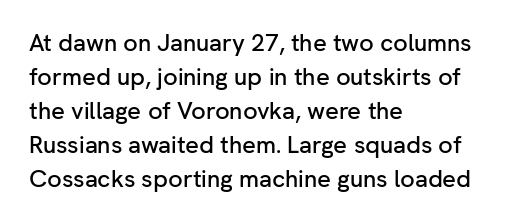
Each word holds together tightly as a unit, with standard inter-letter gaps. Horizontally, the lines are justified to the leading edge only. Check the space under the baseline: it is left empty. Leading matches the norm, producing a regular column.
